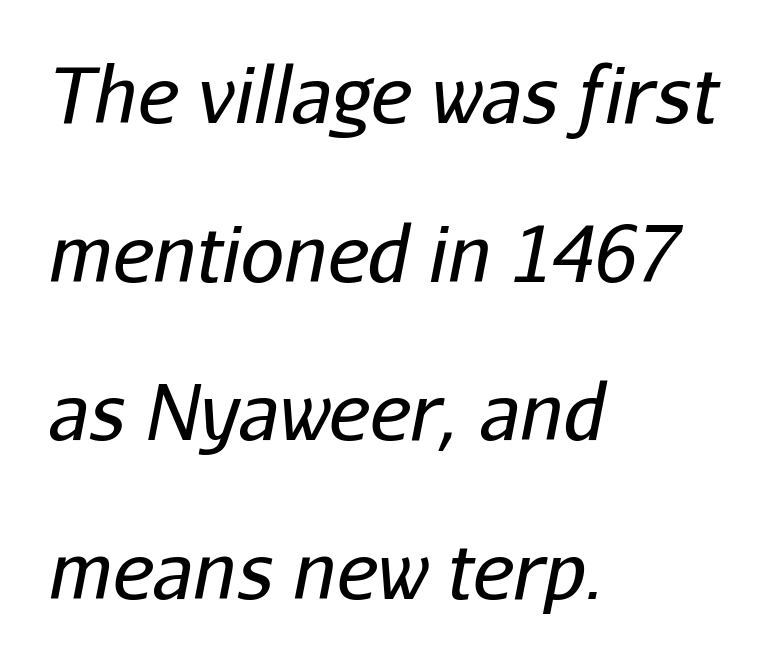
Q: Is the text bold? A: No.
Q: Is the text italic (slanted)? A: Yes, it leans right by about 11 degrees.
Q: Is the text underlined? A: No.
Q: How is the paragraph aligned? A: Left-aligned.
Q: Is the spacing between letters normal or unusually wide? A: Normal.
Q: Is the spacing between lines tight, normal or loose? A: Loose.
Q: Width (condensed, normal, or wide)? A: Normal.
Q: Stroke contrast? A: Low.
Q: x-height? A: Medium.
Q: Monospaced? A: No.
